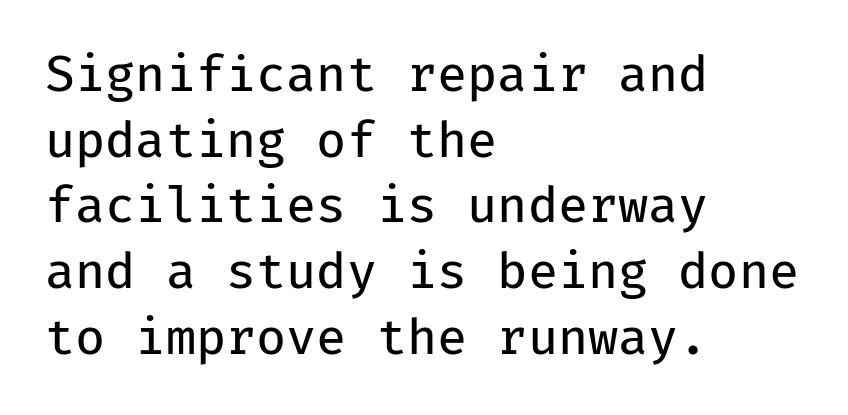
The image shows 49 px regular-weight sans-serif type, upright, monospaced; set left-aligned, normal line spacing (1.34x), normal letter spacing, not underlined; low stroke contrast and a medium x-height.
